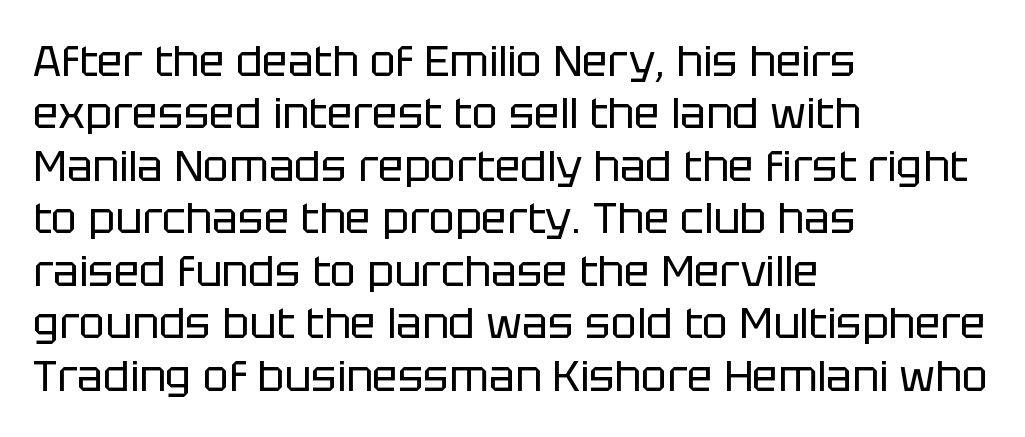
Observe the ordinary spacing: letters are neighbours, not strangers. Italic? Not at all — the glyphs are vertical. Glance below the letters and you will spot only blank space. Nothing sits at the stroke ends, so this counts as sans-serif. Stems here are at most as thick as an everyday book face.
